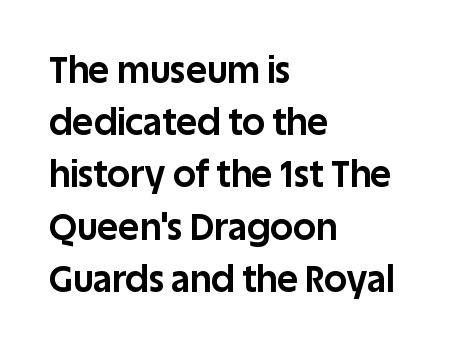
Q: Is the text bold? A: Yes.
Q: Is the text italic (slanted)? A: No, it is upright.
Q: Is the typeface a serif or a sans-serif typeface? A: Sans-serif.
Q: Is the text underlined? A: No.
Q: How is the paragraph aligned? A: Left-aligned.
Q: Is the spacing between letters normal or unusually wide? A: Normal.
Q: Is the spacing between lines tight, normal or loose? A: Normal.
Q: Width (condensed, normal, or wide)? A: Normal.
Q: Stroke contrast? A: Low.
Q: x-height? A: Large.
Q: Monospaced? A: No.
